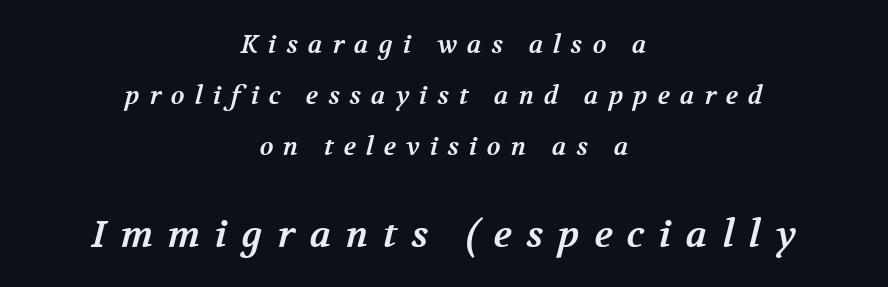
Yep, those are serifs on the letters. You could not count columns in this text — the font is proportionally spaced. Leftover space on each line is divided equally before and after the words. Which of the two is more prominent by size? The second, at the bottom.
